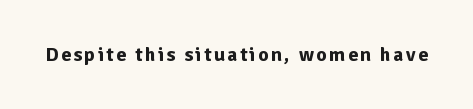
Q: Is the text bold? A: Yes.
Q: Is the text italic (slanted)? A: No, it is upright.
Q: Is the text underlined? A: No.
